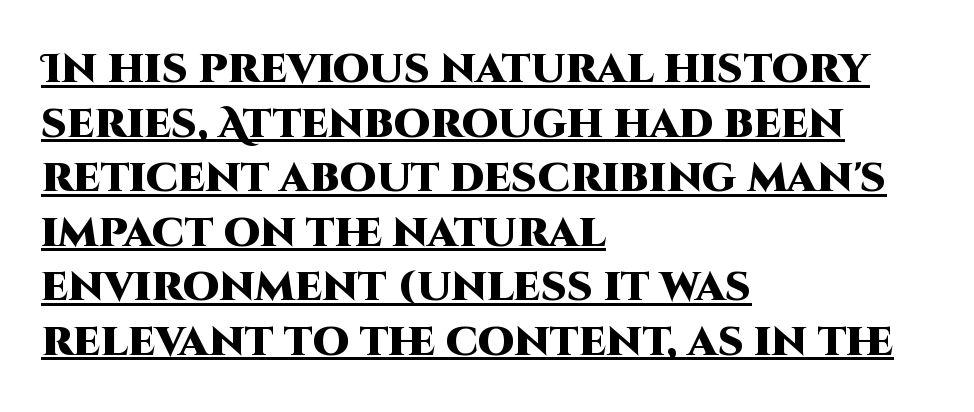
{"serif": "no", "italic": "no", "bold": "yes", "weight": "heavy", "width": "normal", "stroke_contrast": "high", "x_height": "large", "monospaced": "no", "underline": "yes", "align": "left", "line_spacing": "normal", "line_spacing_ratio": 1.33, "letter_spacing": "normal", "letter_spacing_em": 0.0, "glyph_px": 41}
